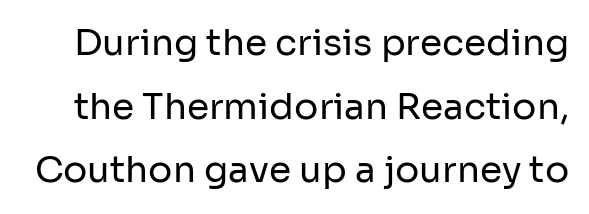
To sum up the face: it is a sans, with no serifs. The passage shown has conventional tracking throughout. This sample uses an upright cut, with every glyph sitting square on the baseline. Varying glyph widths throughout — classic text-font behaviour.
